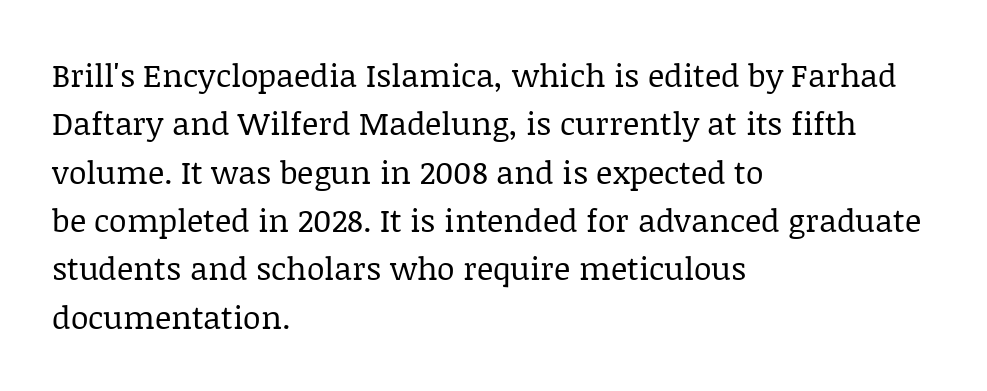
Do the characters align in a grid? No, the font is proportional. Ordinary non-slanted type is in use. All the whitespace from short lines collects on the right. Weight class: somewhere from thin through regular.
